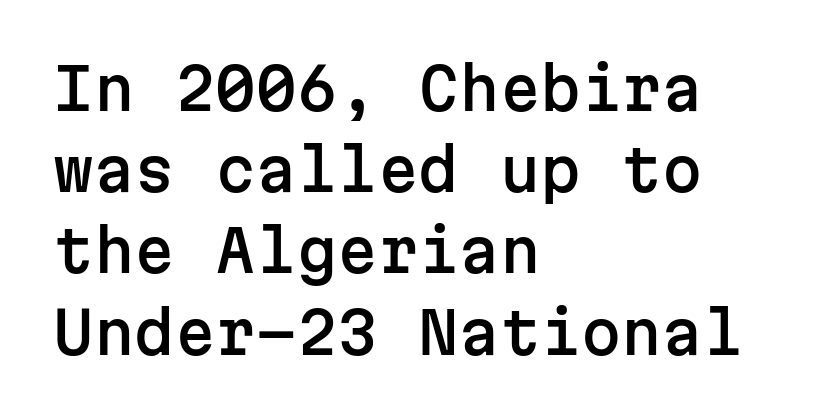
The image shows 58 px sans-serif type, upright, monospaced; set left-aligned, normal line spacing (1.4x), normal letter spacing, not underlined; low stroke contrast and a medium x-height.
